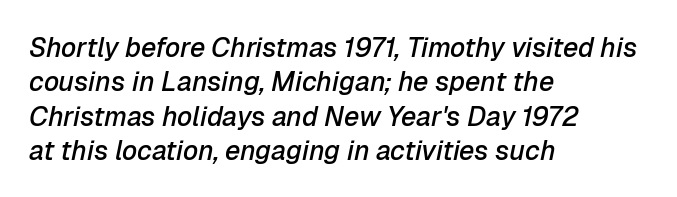
The image shows 27 px text type, italic (leaning right); set left-aligned, normal line spacing (1.27x), normal letter spacing, not underlined.
